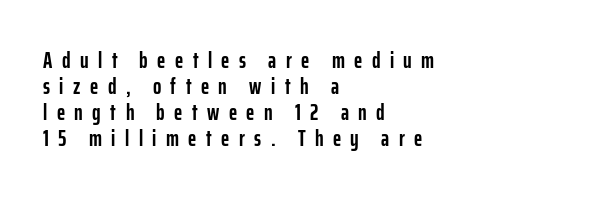
The rendering anchors every line to the left-hand side. Clear beneath every line of the passage. Characters remain perfectly vertical along every line. The passage shown has open, widely tracked lettering throughout. Look at the stroke-to-counter ratio: heavy, a bold.
